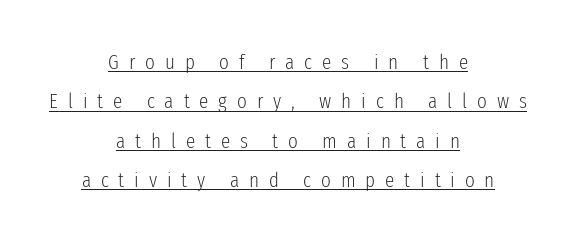
{"italic": "no", "bold": "no", "underline": "yes", "align": "center", "line_spacing_ratio": 1.87, "letter_spacing": "wide", "letter_spacing_em": 0.47, "glyph_px": 21}
